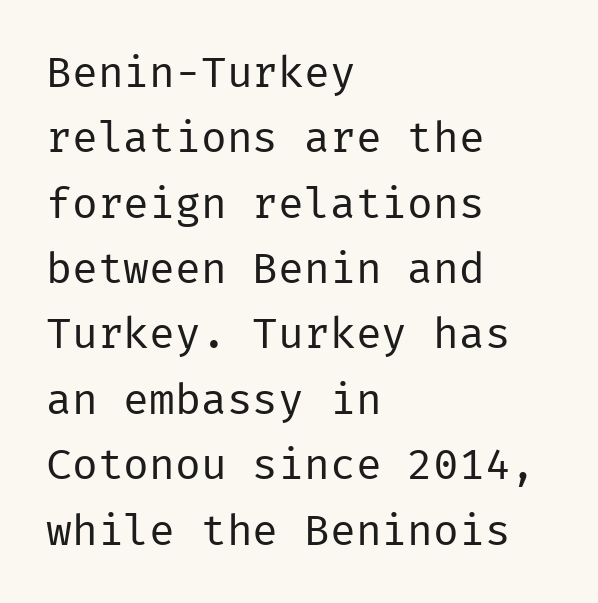
{"serif": "no", "italic": "no", "bold": "no", "weight": "regular", "width": "normal", "stroke_contrast": "low", "x_height": "medium", "underline": "no", "align": "left", "line_spacing": "normal", "line_spacing_ratio": 1.52, "letter_spacing": "normal", "letter_spacing_em": 0.0, "glyph_px": 43}
